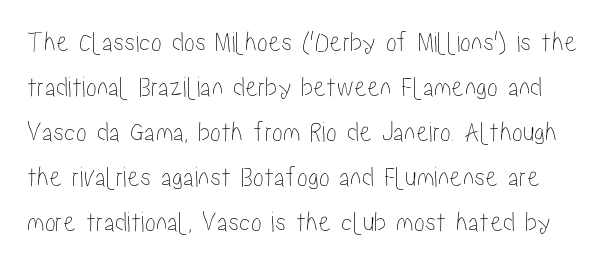
{"italic": "no", "width": "condensed", "stroke_contrast": "low", "x_height": "medium", "monospaced": "no", "underline": "no", "line_spacing": "normal", "line_spacing_ratio": 1.55, "letter_spacing": "normal", "letter_spacing_em": 0.0, "glyph_px": 29}
